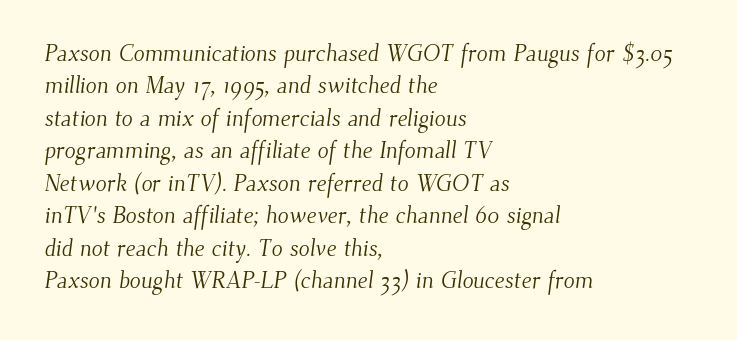
Q: Is the text bold? A: No.
Q: Is the text underlined? A: No.
Q: How is the paragraph aligned? A: Left-aligned.
Q: Is the spacing between letters normal or unusually wide? A: Normal.
Q: Is the spacing between lines tight, normal or loose? A: Normal.
